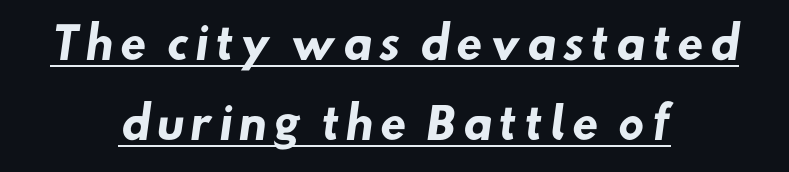
The image shows 43 px heavy sans-serif type; set centered, line spacing 1.86x, underlined; low stroke contrast and a small x-height.
